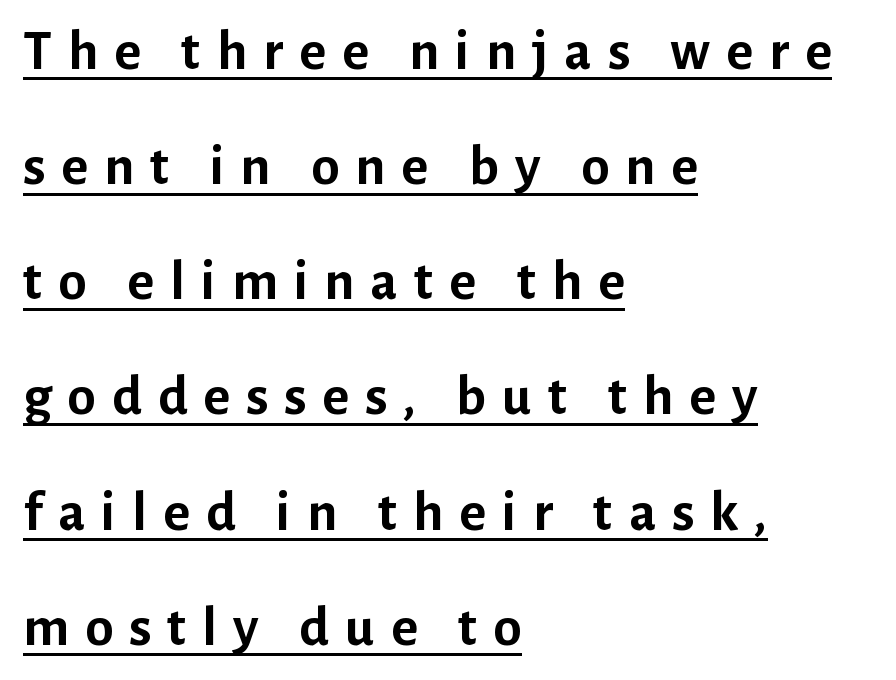
Q: Is the text bold? A: Yes.
Q: Is the text italic (slanted)? A: No, it is upright.
Q: Is the typeface a serif or a sans-serif typeface? A: Sans-serif.
Q: Is the text underlined? A: Yes.
Q: How is the paragraph aligned? A: Left-aligned.
Q: Is the spacing between letters normal or unusually wide? A: Unusually wide.
Q: Is the spacing between lines tight, normal or loose? A: Loose.
Q: Width (condensed, normal, or wide)? A: Normal.
Q: Stroke contrast? A: Low.
Q: x-height? A: Medium.
Q: Monospaced? A: No.
